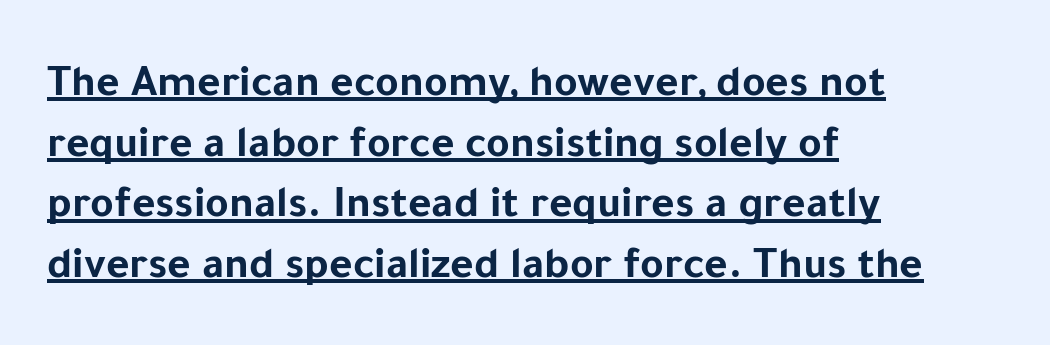
{"serif": "no", "italic": "no", "bold": "yes", "weight": "bold", "width": "normal", "stroke_contrast": "low", "x_height": "medium", "monospaced": "no", "underline": "yes", "align": "left", "line_spacing": "normal", "line_spacing_ratio": 1.35, "letter_spacing": "normal", "letter_spacing_em": 0.0, "glyph_px": 45}
